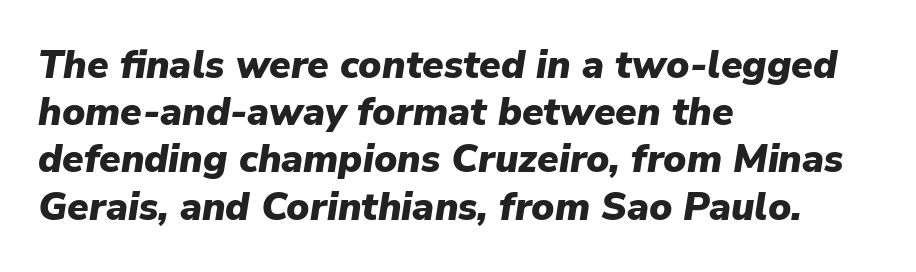
{"italic": "yes", "lean": "right", "slant_degrees": 9, "bold": "yes", "weight": "heavy", "width": "normal", "stroke_contrast": "low", "x_height": "medium", "monospaced": "no", "underline": "no", "align": "left", "line_spacing_ratio": 1.21, "letter_spacing": "normal", "letter_spacing_em": 0.0, "glyph_px": 39}
